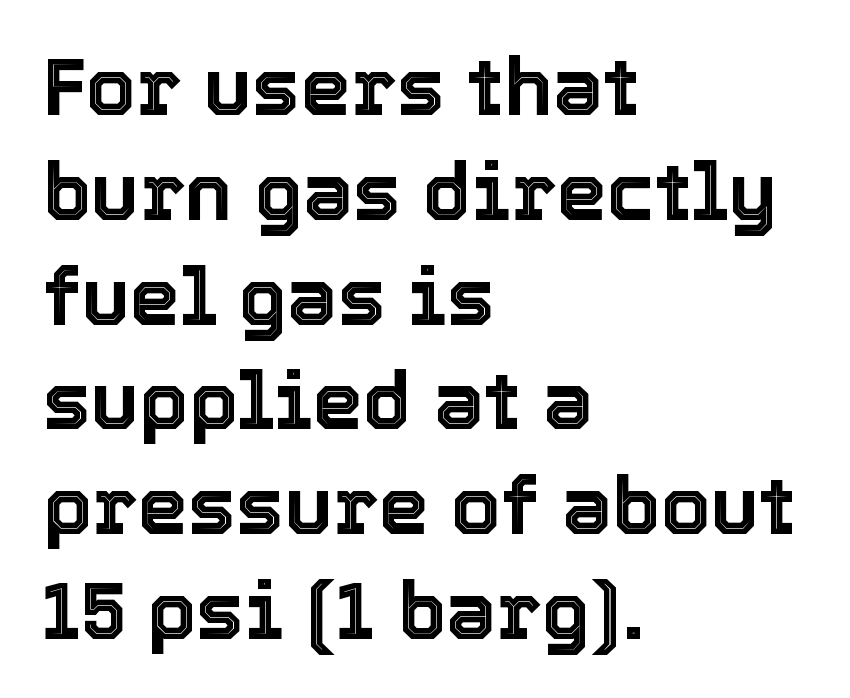
Q: Is the text italic (slanted)? A: No, it is upright.
Q: Is the text underlined? A: No.
Q: How is the paragraph aligned? A: Left-aligned.
Q: Is the spacing between letters normal or unusually wide? A: Normal.
Q: Is the spacing between lines tight, normal or loose? A: Normal.
Q: Width (condensed, normal, or wide)? A: Normal.
Q: x-height? A: Medium.
Q: Monospaced? A: No.
